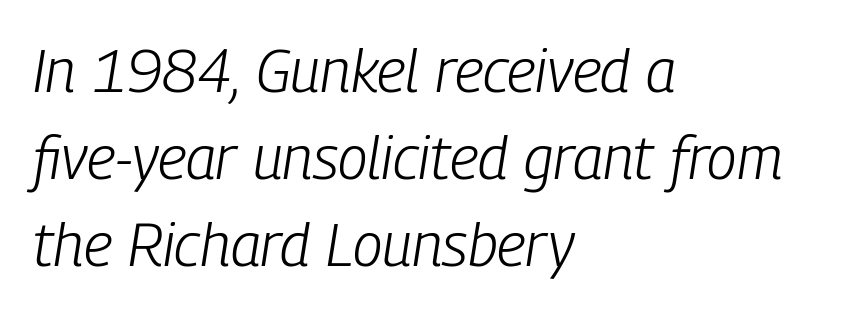
{"italic": "yes", "lean": "right", "slant_degrees": 9, "bold": "no", "weight": "light", "width": "condensed", "stroke_contrast": "low", "x_height": "medium", "monospaced": "no", "underline": "no", "align": "left", "line_spacing": "normal", "line_spacing_ratio": 1.45, "letter_spacing": "normal", "letter_spacing_em": 0.0, "glyph_px": 60}
